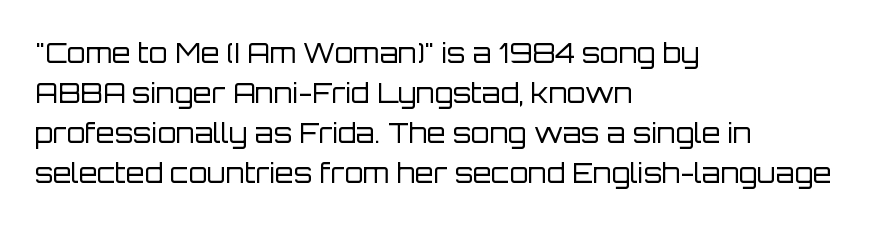
The image shows 27 px text type, upright; set left-aligned, normal line spacing (1.48x), normal letter spacing, not underlined.
